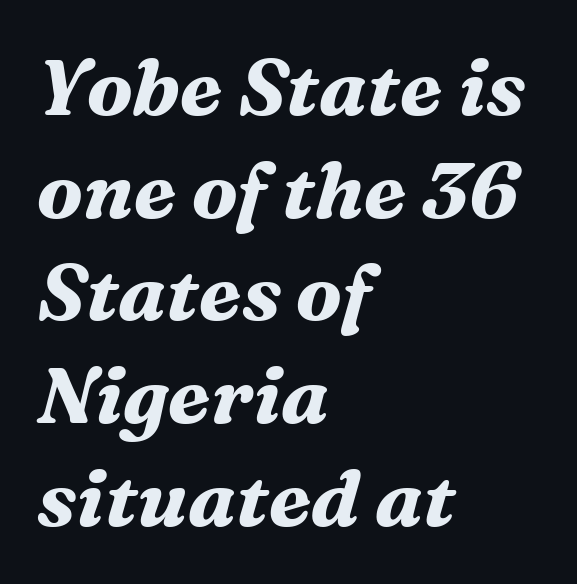
Stroke thickness is high; the sample reads as a true bold. This sample has the flowing, uneven cadence of proportional lettering. Where is the straight margin? On the left. There's an unmistakable incline to the writing here. The passage shown has conventional tracking throughout. The rendering shows small feet on the letterforms — a serif design.
